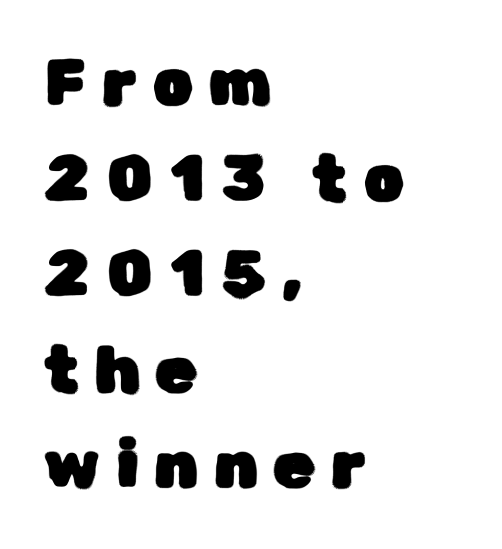
Q: Is the text italic (slanted)? A: No, it is upright.
Q: Is the typeface a serif or a sans-serif typeface? A: Sans-serif.
Q: Is the text underlined? A: No.
Q: How is the paragraph aligned? A: Left-aligned.
Q: Is the spacing between letters normal or unusually wide? A: Unusually wide.
Q: Is the spacing between lines tight, normal or loose? A: Normal.
Q: Width (condensed, normal, or wide)? A: Normal.
Q: Stroke contrast? A: Low.
Q: x-height? A: Medium.
Q: Monospaced? A: No.
